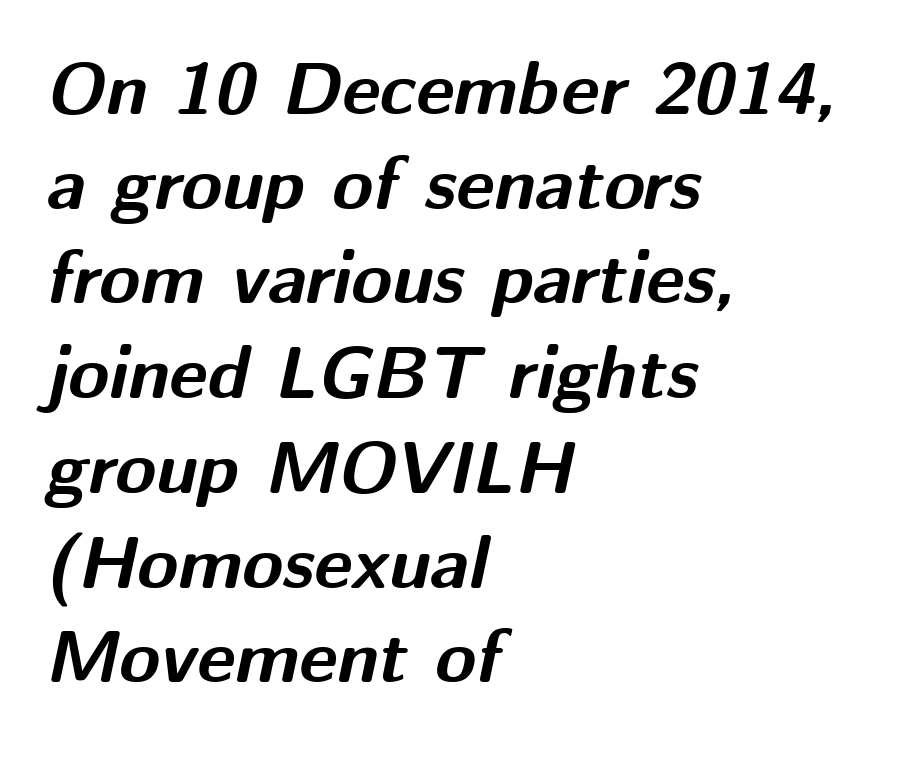
Q: Is the text bold? A: Yes.
Q: Is the text italic (slanted)? A: Yes, it leans right by about 12 degrees.
Q: Is the text underlined? A: No.
Q: How is the paragraph aligned? A: Left-aligned.
Q: Is the spacing between letters normal or unusually wide? A: Normal.
Q: Is the spacing between lines tight, normal or loose? A: Normal.
Q: Width (condensed, normal, or wide)? A: Normal.
Q: Stroke contrast? A: Medium.
Q: x-height? A: Medium.
Q: Monospaced? A: No.
